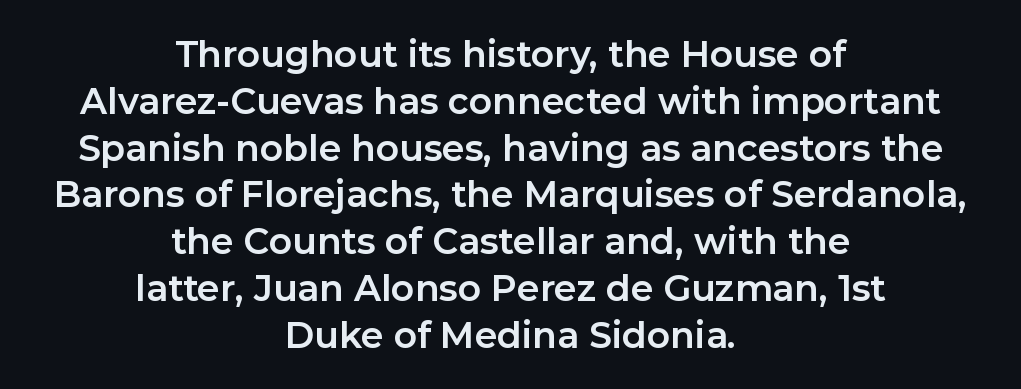
The image shows 36 px bold sans-serif type, upright; set centered, normal line spacing (1.3x), normal letter spacing, not underlined; low stroke contrast and a medium x-height.
